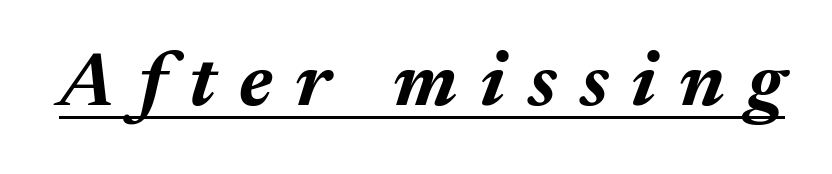
Honestly, the letter spacing is so wide it's the main thing you notice. A typesetter would mark this as italic. Chunky letters — that's bold for sure. Each letter keeps its own natural width here, so spacing adapts to shape. Beneath each row of characters lies a ruled line.
